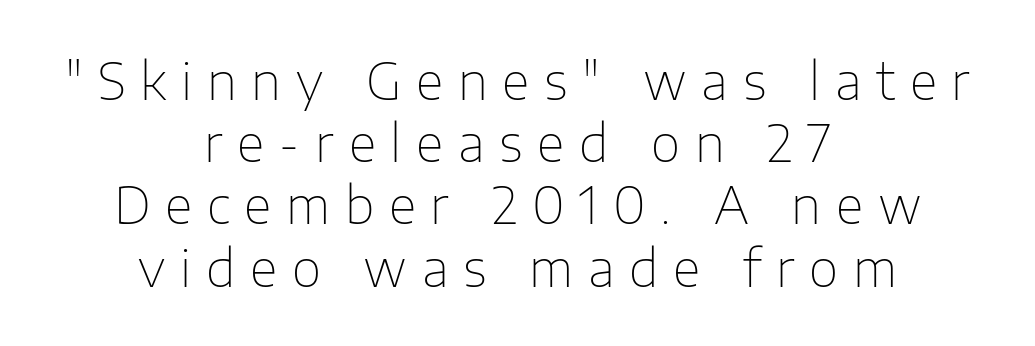
Letter spacing: wide. Layout note: lines centered. These lines were composed using upright roman letters. Heaviness? Minimal to ordinary, like unemphasized prose.
